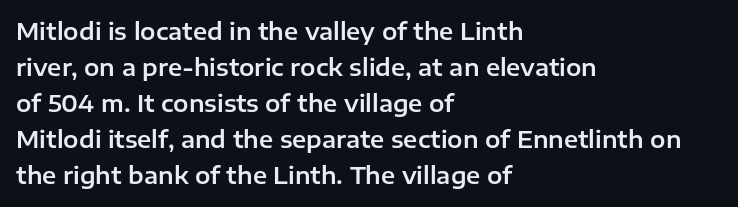
Q: Is the text italic (slanted)? A: No, it is upright.
Q: Is the text underlined? A: No.
Q: How is the paragraph aligned? A: Left-aligned.
Q: Is the spacing between letters normal or unusually wide? A: Normal.
Q: Is the spacing between lines tight, normal or loose? A: Normal.
